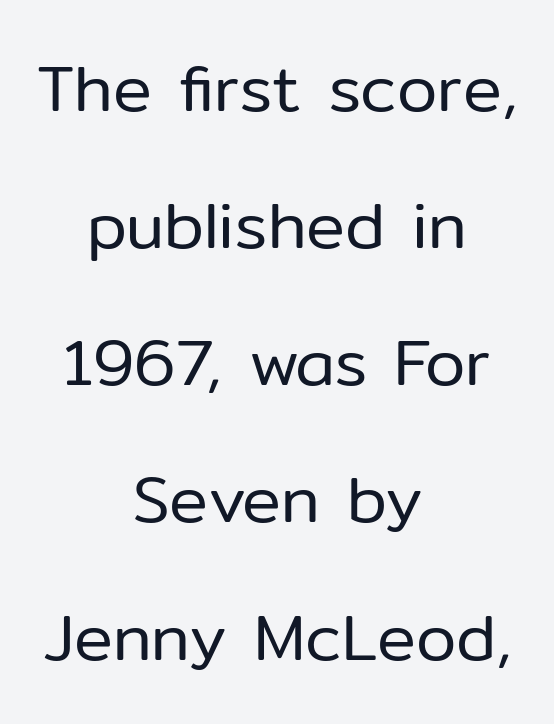
The image shows 65 px regular-weight sans-serif type, upright; set centered, loose line spacing (2.11x), normal letter spacing, not underlined; low stroke contrast and a medium x-height.
